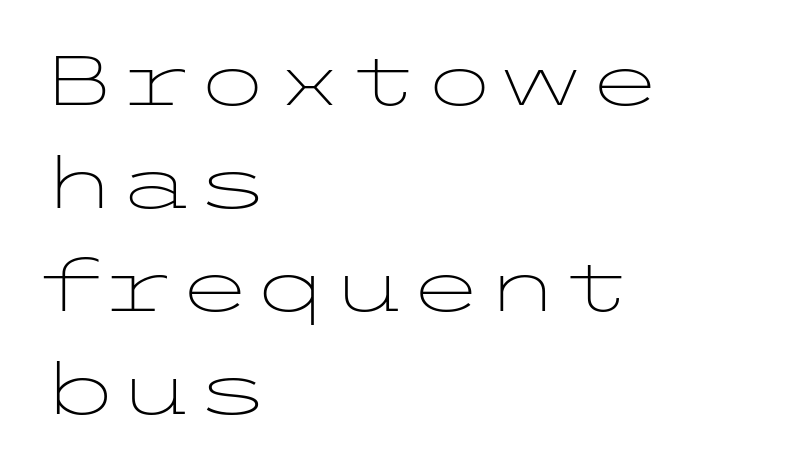
Q: Is the text bold? A: No.
Q: Is the text italic (slanted)? A: No, it is upright.
Q: Is the typeface a serif or a sans-serif typeface? A: Sans-serif.
Q: Is the text underlined? A: No.
Q: How is the paragraph aligned? A: Left-aligned.
Q: Is the spacing between letters normal or unusually wide? A: Normal.
Q: Is the spacing between lines tight, normal or loose? A: Normal.
Q: Width (condensed, normal, or wide)? A: Wide.
Q: Stroke contrast? A: Low.
Q: x-height? A: Medium.
